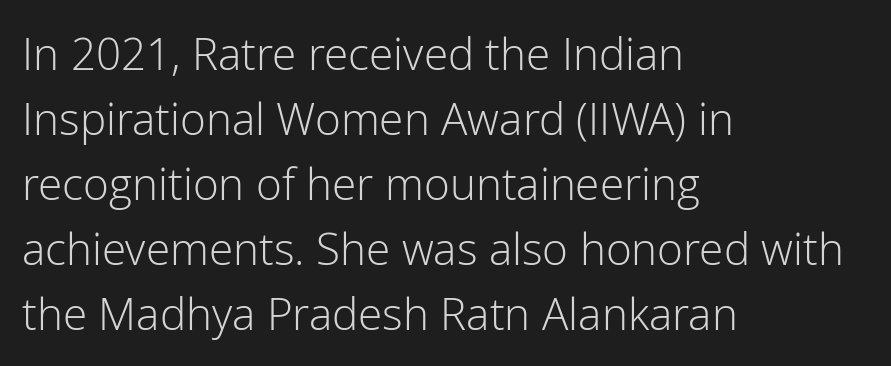
Weight: not bold — regular or lighter. The area under the type is left untouched. Nope, no serifs anywhere on these letters. Students, note that the glyphs here touch the page at normal intervals.
